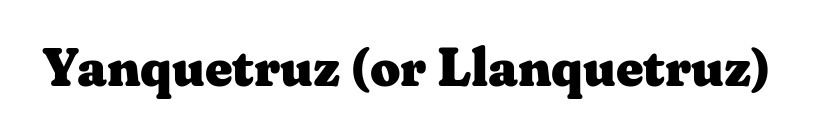
Q: Is the text bold? A: Yes.
Q: Is the text italic (slanted)? A: No, it is upright.
Q: Is the typeface a serif or a sans-serif typeface? A: Serif.
Q: Is the text underlined? A: No.
Q: Is the spacing between letters normal or unusually wide? A: Normal.
Q: Width (condensed, normal, or wide)? A: Wide.
Q: Stroke contrast? A: Medium.
Q: x-height? A: Medium.
Q: Monospaced? A: No.
